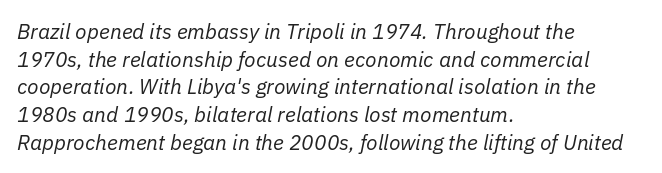
The image shows 21 px text type, italic (leaning right); set left-aligned, normal line spacing (1.32x), normal letter spacing, not underlined.
